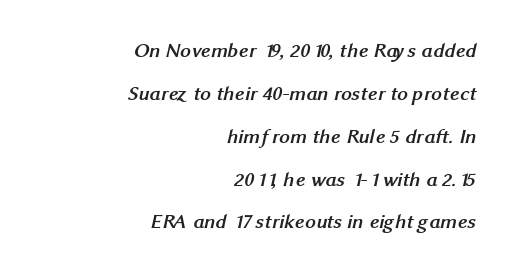
The image shows 21 px bold type; set right-aligned, loose line spacing (2.04x), normal letter spacing, not underlined.
